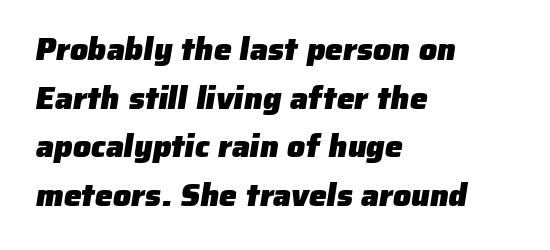
The image shows 32 px heavy sans-serif type; set left-aligned, normal line spacing (1.52x), normal letter spacing, not underlined; low stroke contrast and a medium x-height.
